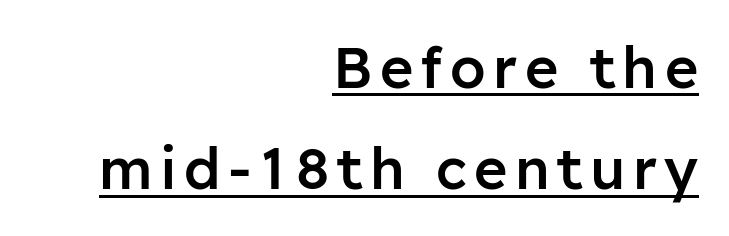
The image shows 57 px semibold sans-serif type, upright; set right-aligned, line spacing 1.78x, underlined; low stroke contrast and a medium x-height.
